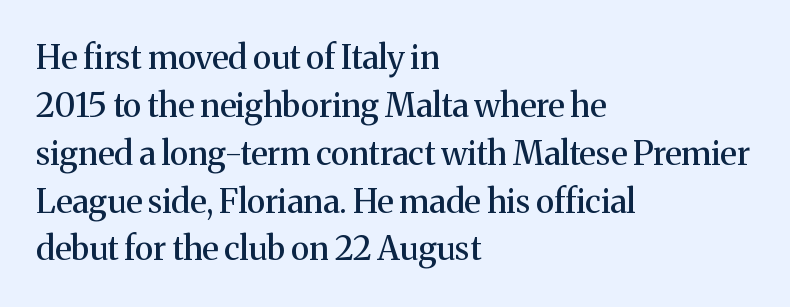
{"serif": "yes", "italic": "no", "width": "normal", "stroke_contrast": "medium", "x_height": "medium", "monospaced": "no", "underline": "no", "align": "left", "line_spacing": "normal", "line_spacing_ratio": 1.45, "letter_spacing": "normal", "letter_spacing_em": 0.0, "glyph_px": 33}
